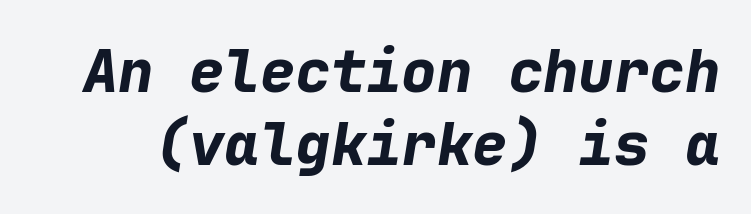
Q: Is the text bold? A: Yes.
Q: Is the text italic (slanted)? A: Yes, it leans right by about 9 degrees.
Q: Is the text underlined? A: No.
Q: Is the spacing between letters normal or unusually wide? A: Normal.
Q: Width (condensed, normal, or wide)? A: Normal.
Q: Stroke contrast? A: Low.
Q: x-height? A: Medium.
Q: Monospaced? A: Yes.
